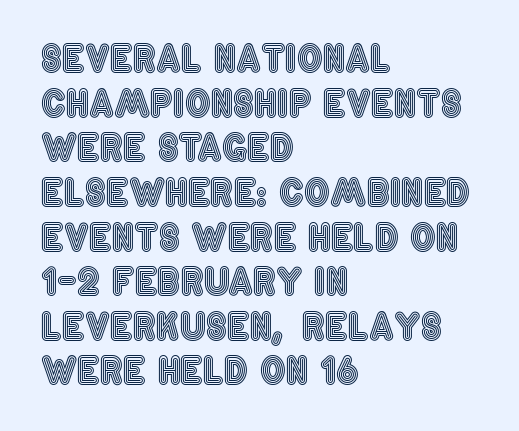
Q: Is the text italic (slanted)? A: No, it is upright.
Q: Is the text underlined? A: No.
Q: How is the paragraph aligned? A: Left-aligned.
Q: Is the spacing between letters normal or unusually wide? A: Normal.
Q: Width (condensed, normal, or wide)? A: Condensed.
Q: x-height? A: Large.
Q: Monospaced? A: No.
